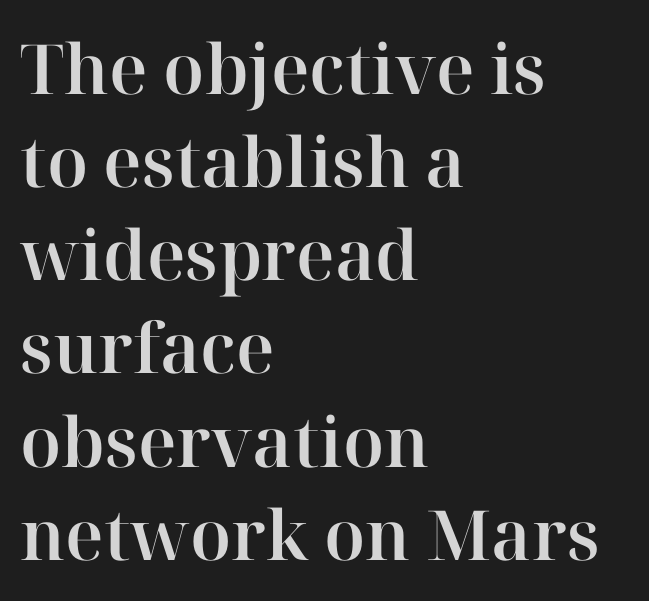
Q: Is the text italic (slanted)? A: No, it is upright.
Q: Is the typeface a serif or a sans-serif typeface? A: Serif.
Q: Is the text underlined? A: No.
Q: How is the paragraph aligned? A: Left-aligned.
Q: Is the spacing between letters normal or unusually wide? A: Normal.
Q: Is the spacing between lines tight, normal or loose? A: Normal.
Q: Width (condensed, normal, or wide)? A: Normal.
Q: Stroke contrast? A: High.
Q: x-height? A: Medium.
Q: Monospaced? A: No.
